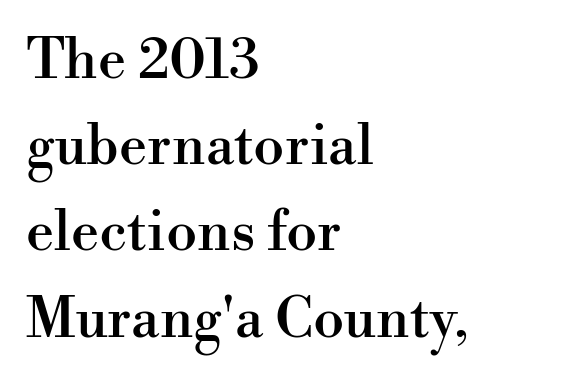
Q: Is the text italic (slanted)? A: No, it is upright.
Q: Is the typeface a serif or a sans-serif typeface? A: Serif.
Q: Is the text underlined? A: No.
Q: How is the paragraph aligned? A: Left-aligned.
Q: Is the spacing between letters normal or unusually wide? A: Normal.
Q: Is the spacing between lines tight, normal or loose? A: Normal.
Q: Width (condensed, normal, or wide)? A: Normal.
Q: Stroke contrast? A: High.
Q: x-height? A: Small.
Q: Monospaced? A: No.
